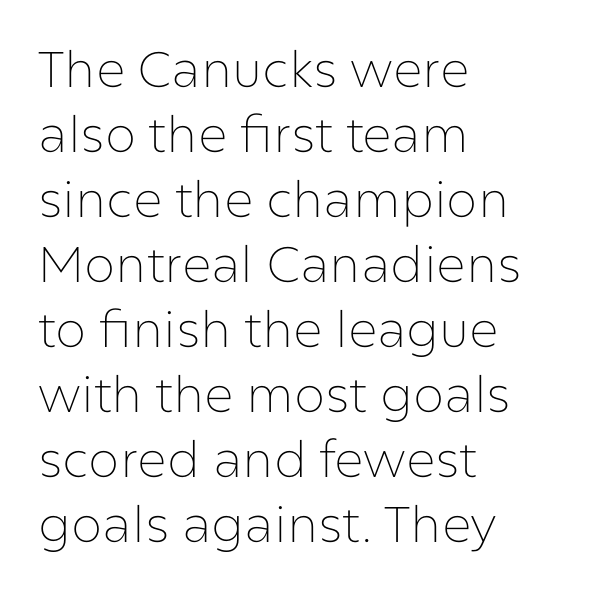
The image shows 50 px thin sans-serif type, upright; set left-aligned, normal line spacing (1.3x), normal letter spacing, not underlined; low stroke contrast and a medium x-height.
